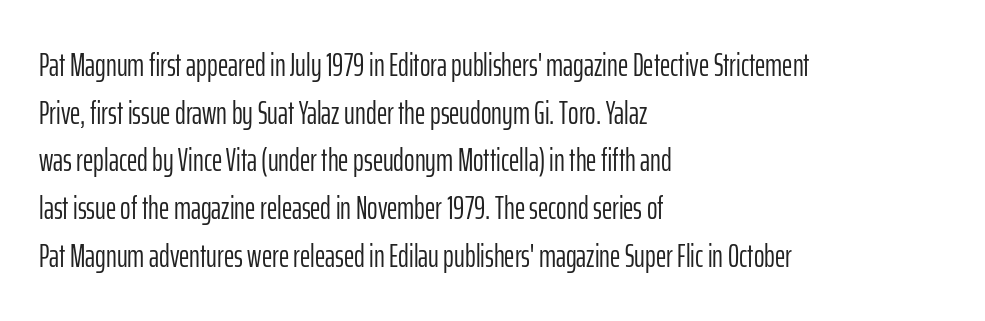
The rendering uses natural spacing where letterforms have individual widths. I'd call this a sans setting — the letters go barefoot. The lettering holds an erect, upright posture throughout. The typeface has the unassuming heft of standard copy or less.
